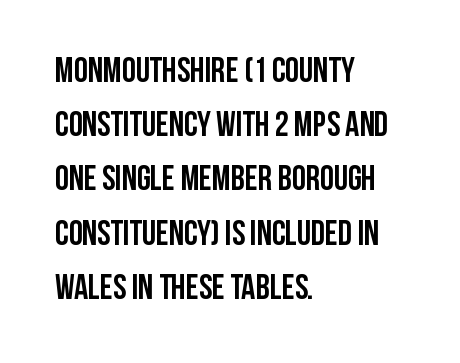
The image shows 35 px semibold, condensed sans-serif type, upright; set left-aligned, normal line spacing (1.55x), normal letter spacing, not underlined; low stroke contrast and a large x-height.
